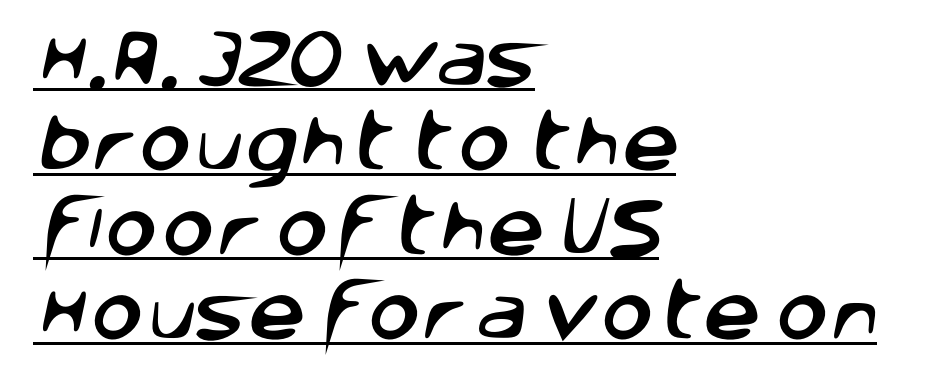
The image shows 64 px sans-serif type; set left-aligned, normal line spacing (1.32x), normal letter spacing, underlined; low stroke contrast and a large x-height.
